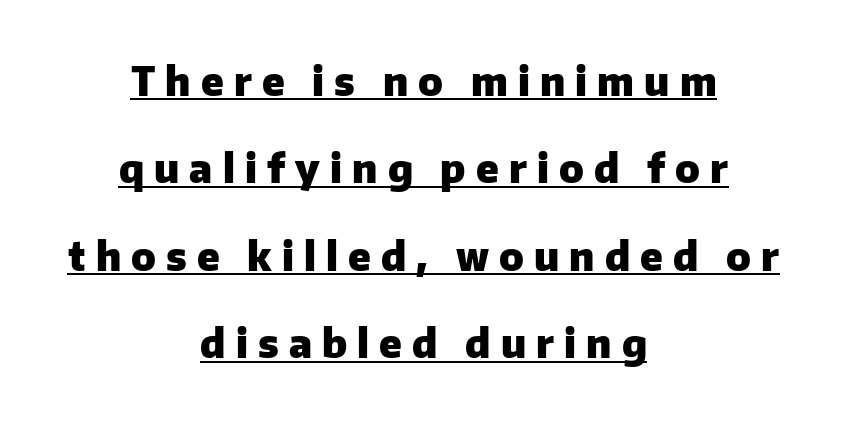
Thick stems and heavy bowls — unmistakably bold. The letters stand upright; this is a roman face. Looks like regular typesetting: each glyph gets only the width it needs. Look at the bottom of the vertical strokes: they stop flat, with no serifs. Emphasis is given by a line drawn under the lettering. Substantial extra tracking has been applied to these lines.
